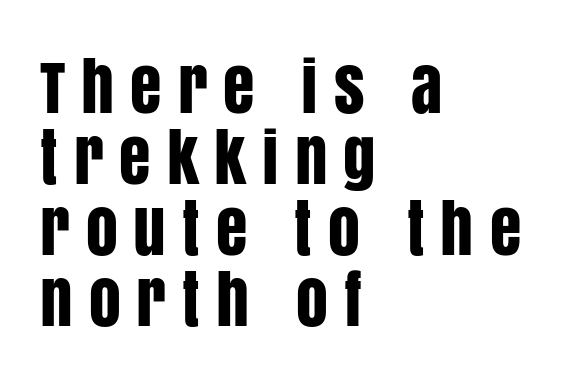
The image shows 64 px condensed sans-serif type, upright; set left-aligned, tight line spacing (1.11x), unusually wide letter spacing (+0.25 em), not underlined; low stroke contrast and a large x-height.
